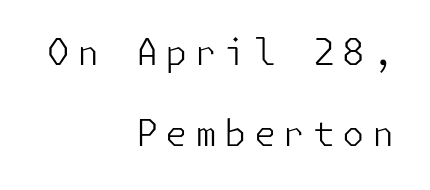
The gaps between neighbouring characters are conspicuously large. Rendered with straight, roman letterforms. Reading down the block, your eye finds every line finishing at a fixed right position. Type without underlining. These lines stand farther apart than default settings would place them.
